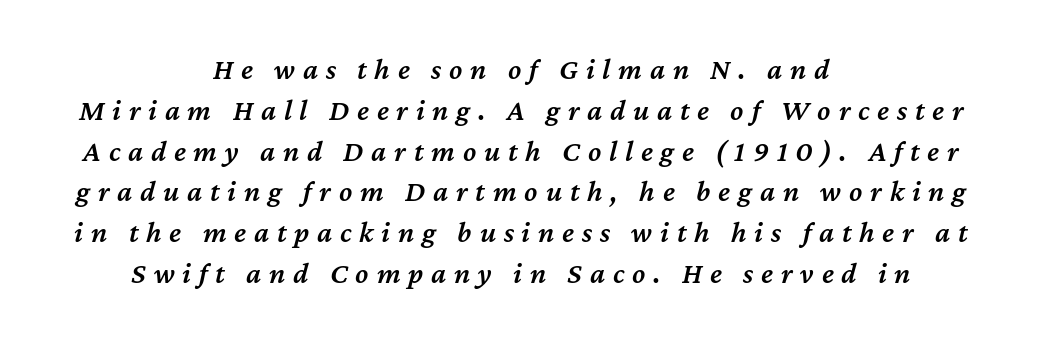
The image shows 30 px semibold type, italic (leaning right); set centered, normal line spacing (1.36x), unusually wide letter spacing (+0.26 em), not underlined; medium stroke contrast and a medium x-height.
